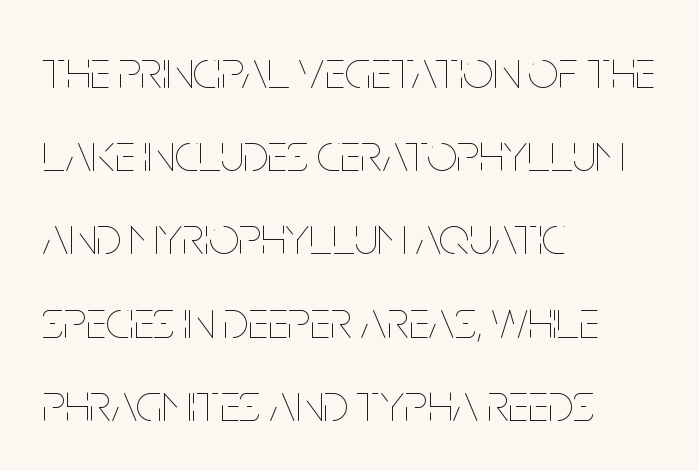
Q: Is the text bold? A: No.
Q: Is the text italic (slanted)? A: No, it is upright.
Q: Is the text underlined? A: No.
Q: How is the paragraph aligned? A: Left-aligned.
Q: Is the spacing between letters normal or unusually wide? A: Normal.
Q: Is the spacing between lines tight, normal or loose? A: Normal.
Q: Width (condensed, normal, or wide)? A: Condensed.
Q: Stroke contrast? A: Low.
Q: x-height? A: Large.
Q: Monospaced? A: No.
